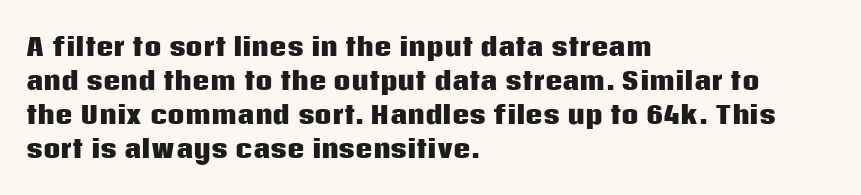
The image shows 24 px bold type, upright; set left-aligned, normal line spacing (1.41x), normal letter spacing, not underlined.
